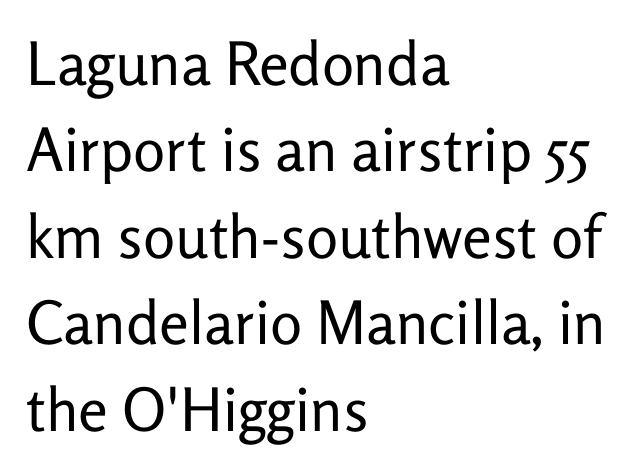
The passage shown is not bold in any degree. I'd call this a sans setting — the letters go barefoot. Notice how descenders clear the ascenders below comfortably — that's standard leading. Line starts are locked; line ends wander. The face used here is rendered with its standard letterfit.
